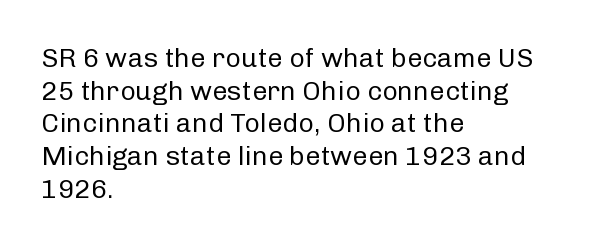
Q: Is the text bold? A: No.
Q: Is the text italic (slanted)? A: No, it is upright.
Q: Is the text underlined? A: No.
Q: How is the paragraph aligned? A: Left-aligned.
Q: Is the spacing between letters normal or unusually wide? A: Normal.
